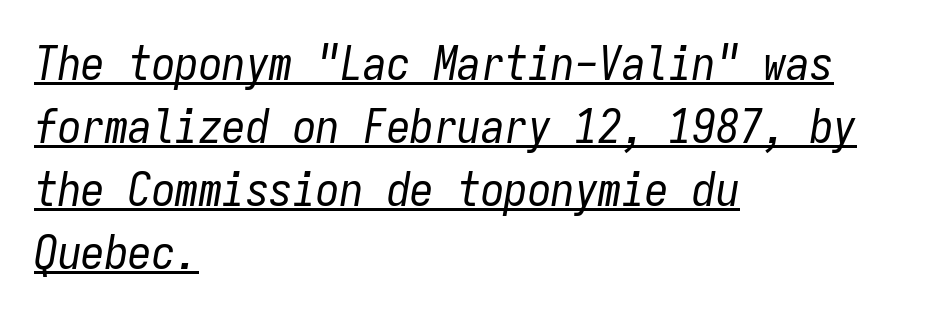
Q: Is the text bold? A: No.
Q: Is the text italic (slanted)? A: Yes, it leans right by about 9 degrees.
Q: Is the text underlined? A: Yes.
Q: How is the paragraph aligned? A: Left-aligned.
Q: Is the spacing between letters normal or unusually wide? A: Normal.
Q: Is the spacing between lines tight, normal or loose? A: Normal.
Q: Width (condensed, normal, or wide)? A: Condensed.
Q: Stroke contrast? A: Low.
Q: x-height? A: Medium.
Q: Monospaced? A: Yes.
